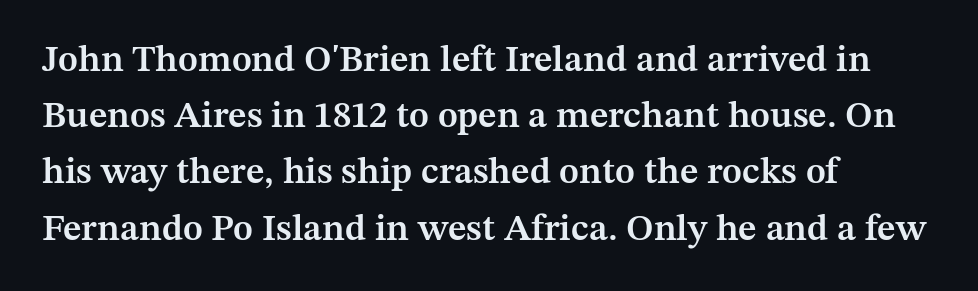
Q: Is the text bold? A: Semi-bold.
Q: Is the text italic (slanted)? A: No, it is upright.
Q: Is the typeface a serif or a sans-serif typeface? A: Serif.
Q: Is the text underlined? A: No.
Q: How is the paragraph aligned? A: Left-aligned.
Q: Is the spacing between letters normal or unusually wide? A: Normal.
Q: Is the spacing between lines tight, normal or loose? A: Normal.
Q: Width (condensed, normal, or wide)? A: Normal.
Q: Stroke contrast? A: Medium.
Q: x-height? A: Medium.
Q: Monospaced? A: No.
